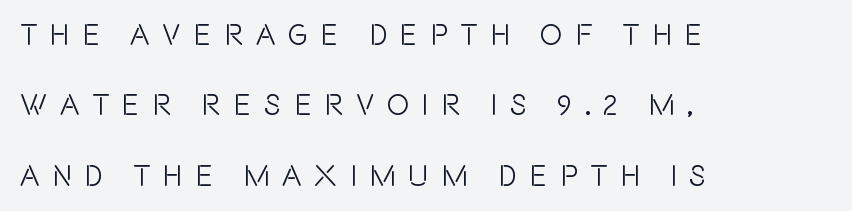
Q: Is the text italic (slanted)? A: No, it is upright.
Q: Is the typeface a serif or a sans-serif typeface? A: Sans-serif.
Q: Is the text underlined? A: No.
Q: How is the paragraph aligned? A: Left-aligned.
Q: Is the spacing between letters normal or unusually wide? A: Unusually wide.
Q: Is the spacing between lines tight, normal or loose? A: Loose.
Q: Width (condensed, normal, or wide)? A: Condensed.
Q: x-height? A: Large.
Q: Monospaced? A: No.
